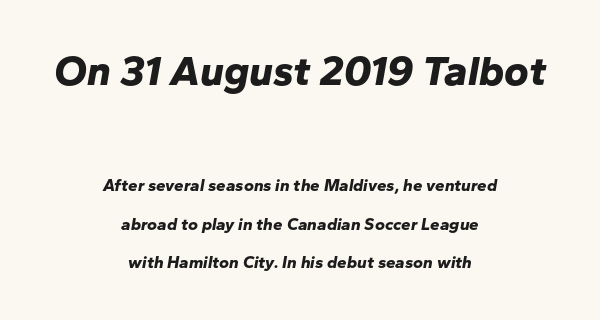
Does the bottom block carry the larger type? No, the top block does. A centered setting, common on invitations and titles, is used for this passage. Each letter keeps its own natural width here, so spacing adapts to shape. The letters sit at their default tracking, neither squeezed nor spread. A full-strength bold gives these letters their thick strokes. Descender tails drop into unmarked territory.
